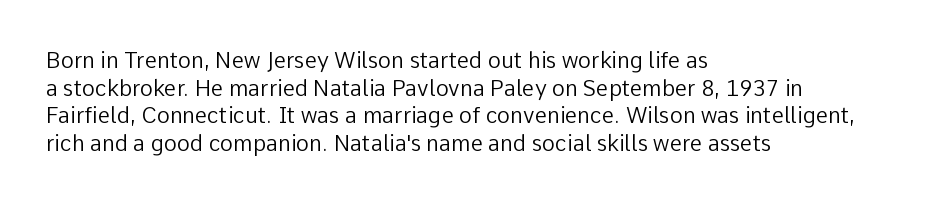
The typeface has the unassuming heft of standard copy or less. Vertical strokes here are truly vertical. A clean baseline with only descenders dipping below it. Default kerning and tracking; the words read as compact shapes.
